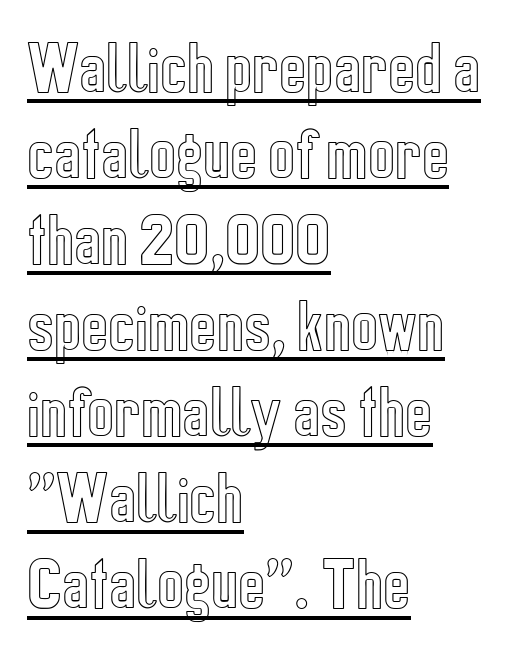
Q: Is the text italic (slanted)? A: No, it is upright.
Q: Is the text underlined? A: Yes.
Q: How is the paragraph aligned? A: Left-aligned.
Q: Is the spacing between letters normal or unusually wide? A: Normal.
Q: Is the spacing between lines tight, normal or loose? A: Normal.
Q: Width (condensed, normal, or wide)? A: Condensed.
Q: x-height? A: Medium.
Q: Monospaced? A: No.
